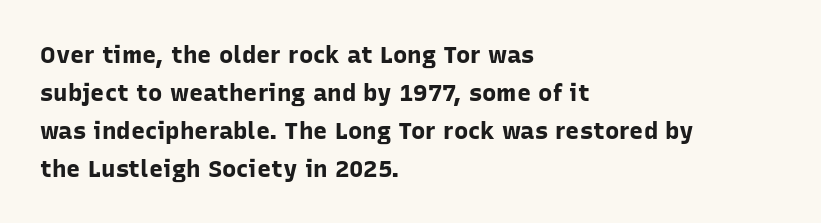
The image shows 24 px bold type, upright; set left-aligned, normal line spacing (1.58x), normal letter spacing, not underlined.
